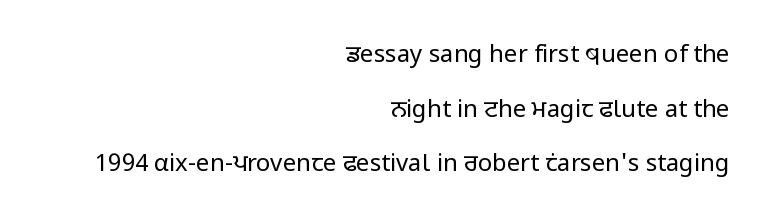
Tall strokes in this sample are plumb rather than angled. Loosely led — the rows are spread out. The area under the type is left untouched. Stroke mass is kept to a normal reading level or below. Tracking value appears to be zero — textbook default spacing. Teacher's note: observe the even right margin — that is flush-right alignment.
